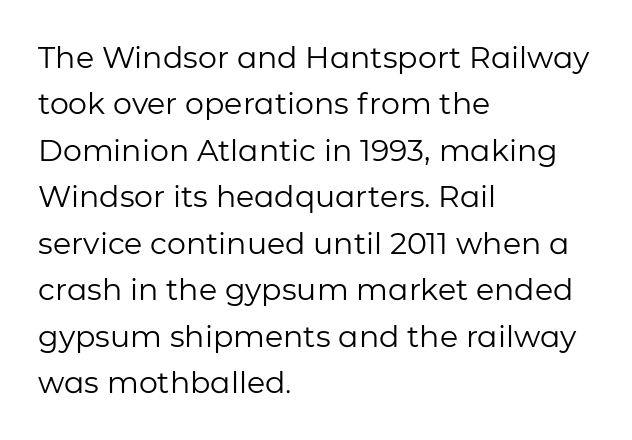
Nope, not italic — everything's standing straight. Alignment: flush left. The area under the type is left untouched. Students, observe: this is what conventionally led text looks like.
